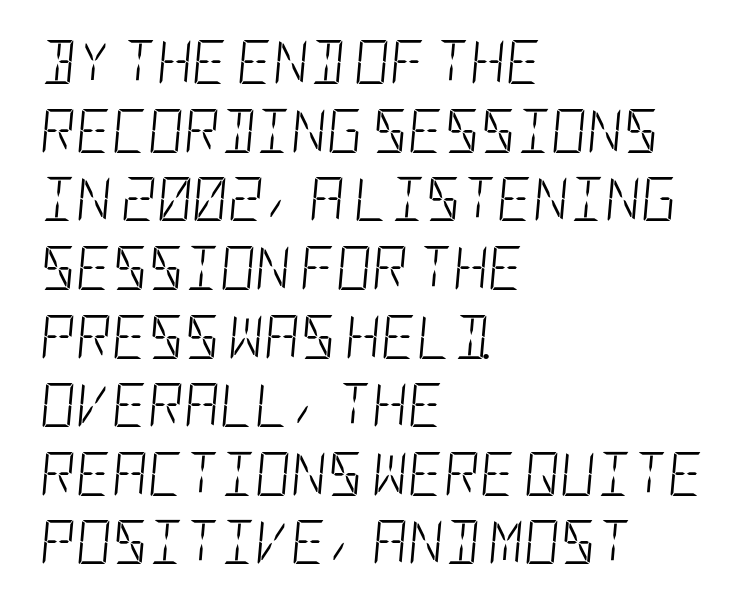
Q: Is the text bold? A: No.
Q: Is the text italic (slanted)? A: Yes, it leans right by about 5 degrees.
Q: Is the text underlined? A: No.
Q: How is the paragraph aligned? A: Left-aligned.
Q: Is the spacing between letters normal or unusually wide? A: Normal.
Q: Is the spacing between lines tight, normal or loose? A: Normal.
Q: Width (condensed, normal, or wide)? A: Condensed.
Q: Stroke contrast? A: Low.
Q: x-height? A: Large.
